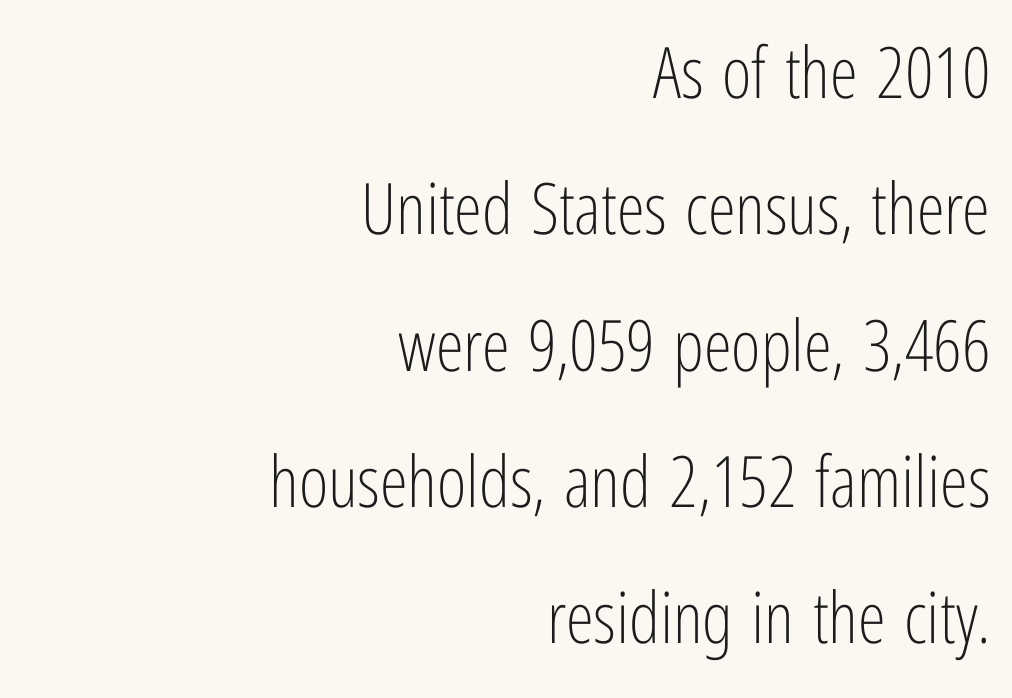
Looks like regular typesetting: each glyph gets only the width it needs. Nope, not italic — everything's standing straight. Horizontal alignment here is rightward, an uncommon choice for prose. The glyphs in this specimen are sans serif.
